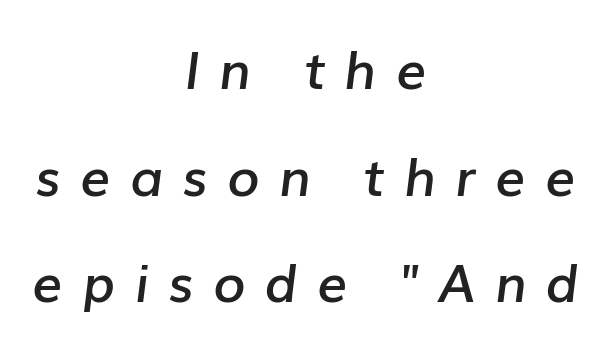
Nobody drew a line under any word here. The tracking reads as deliberately expanded to a designer's eye. A somewhat darkened texture: the type is semibold rather than bold. Line starts and ends both wander, symmetrically. Looks like regular typesetting: each glyph gets only the width it needs.
